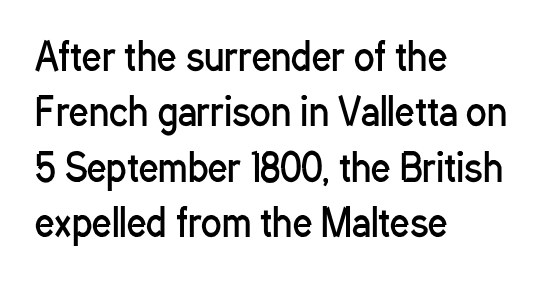
Varying glyph widths throughout — classic text-font behaviour. The axis of the letterforms is exactly vertical. If you drew a ruler down the left edge, every line would touch it. Think standard paragraph weight, or any step lighter than that.
